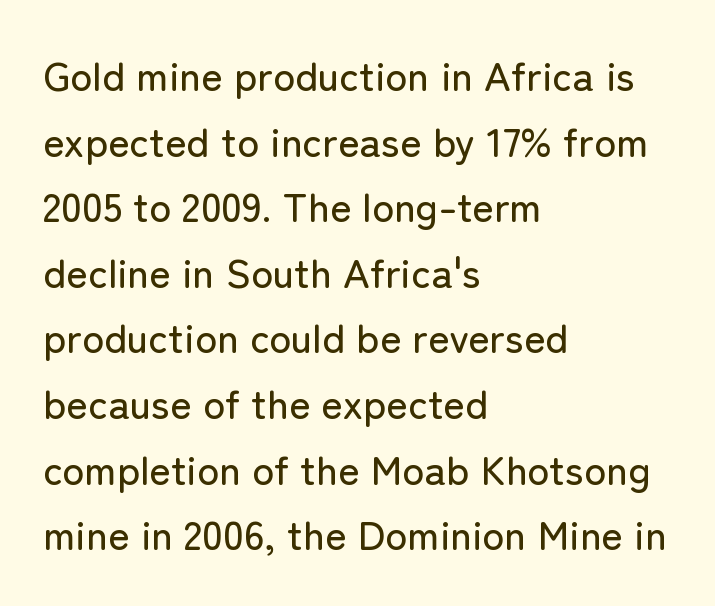
{"serif": "no", "italic": "no", "width": "normal", "stroke_contrast": "low", "x_height": "medium", "monospaced": "no", "underline": "no", "align": "left", "line_spacing": "normal", "line_spacing_ratio": 1.6, "letter_spacing": "normal", "letter_spacing_em": 0.0, "glyph_px": 41}
